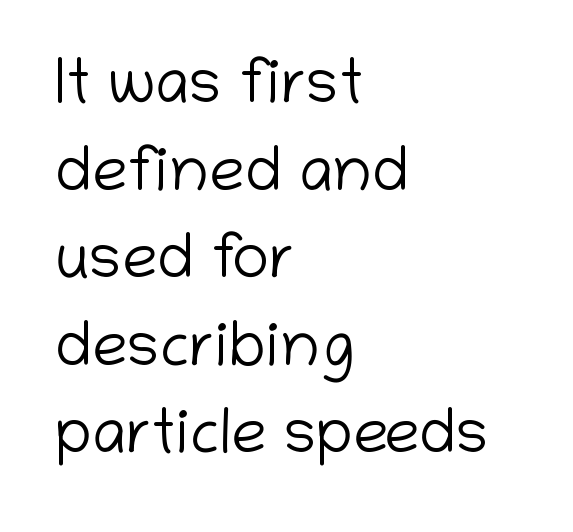
The image shows 63 px light sans-serif type, upright; set left-aligned, normal line spacing (1.39x), normal letter spacing, not underlined; low stroke contrast and a medium x-height.
